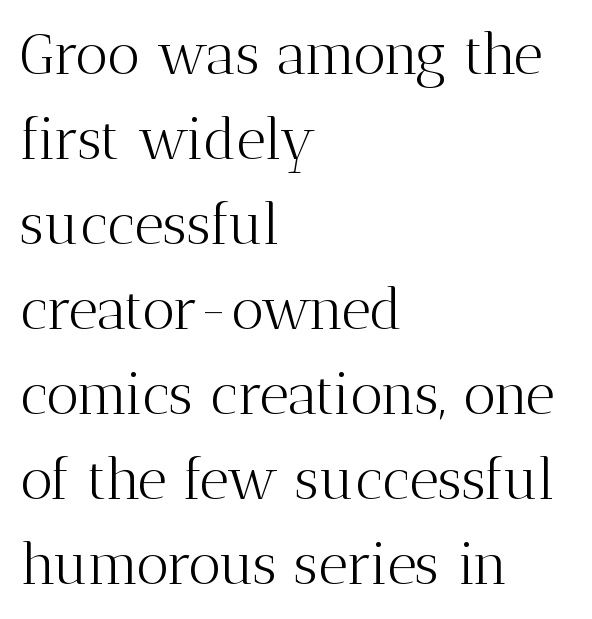
The image shows 57 px light serif type, upright; set left-aligned, normal line spacing (1.49x), normal letter spacing, not underlined; medium stroke contrast and a medium x-height.
